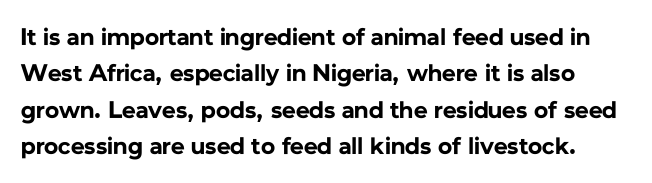
The image shows 24 px bold type, upright; set normal line spacing (1.52x), normal letter spacing, not underlined.
